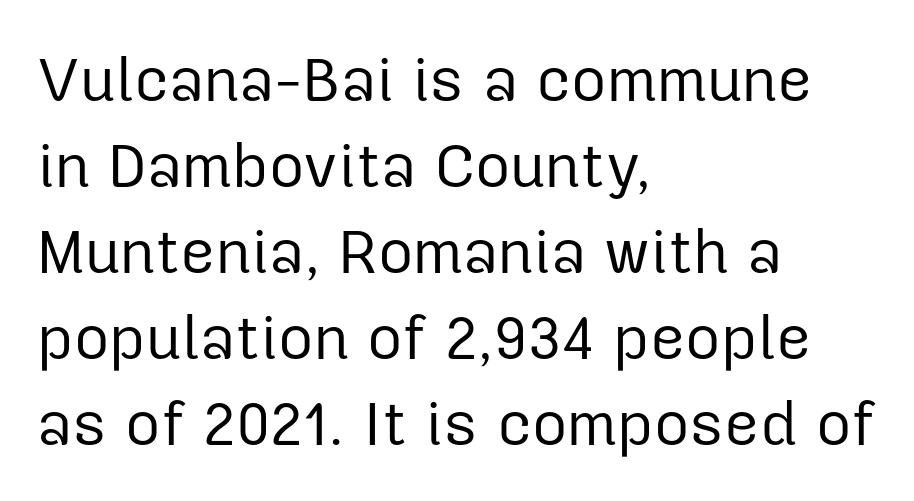
The rendering uses a moderate line-height, typical for paragraphs. The face looks like a standard text weight, possibly lighter. A typesetter would call this proportional, since set widths differ per character. Default kerning and tracking; the words read as compact shapes.
